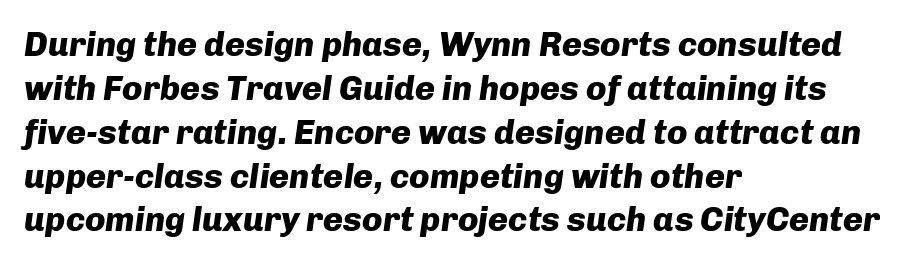
Q: Is the text bold? A: Yes.
Q: Is the text italic (slanted)? A: Yes, it leans right by about 8 degrees.
Q: Is the text underlined? A: No.
Q: How is the paragraph aligned? A: Left-aligned.
Q: Is the spacing between letters normal or unusually wide? A: Normal.
Q: Is the spacing between lines tight, normal or loose? A: Normal.
Q: Width (condensed, normal, or wide)? A: Normal.
Q: Stroke contrast? A: Low.
Q: x-height? A: Medium.
Q: Monospaced? A: No.
